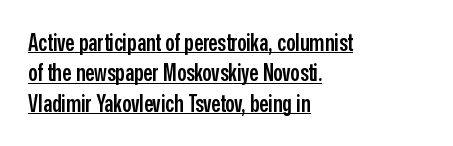
The image shows 23 px text type, upright; set left-aligned, normal line spacing (1.32x), normal letter spacing, underlined.
